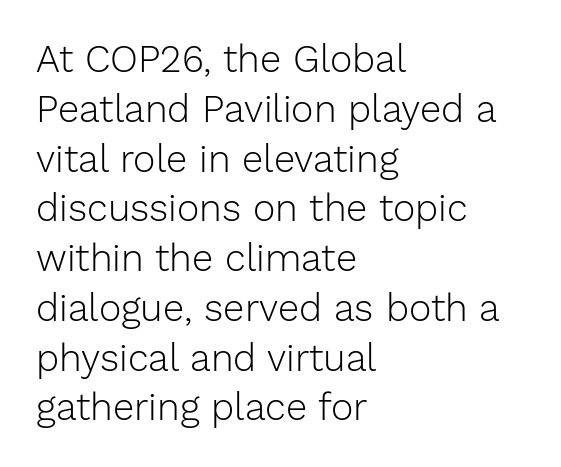
Stroke mass is kept to a normal reading level or below. Character widths vary here, with narrow letters taking less room than wide ones. The lettering holds an erect, upright posture throughout. A student would call this left alignment; a typographer would say flush left, rag right. Honestly, there is no underline to notice here at all. The tracking reads as untouched default to a designer's eye.
